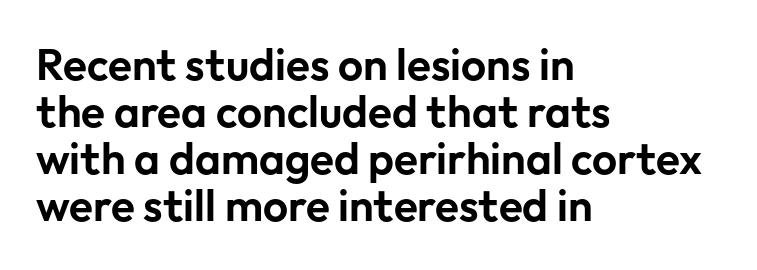
Q: Is the text italic (slanted)? A: No, it is upright.
Q: Is the typeface a serif or a sans-serif typeface? A: Sans-serif.
Q: Is the text underlined? A: No.
Q: How is the paragraph aligned? A: Left-aligned.
Q: Is the spacing between letters normal or unusually wide? A: Normal.
Q: Is the spacing between lines tight, normal or loose? A: Tight.
Q: Width (condensed, normal, or wide)? A: Normal.
Q: Stroke contrast? A: Low.
Q: x-height? A: Medium.
Q: Monospaced? A: No.
